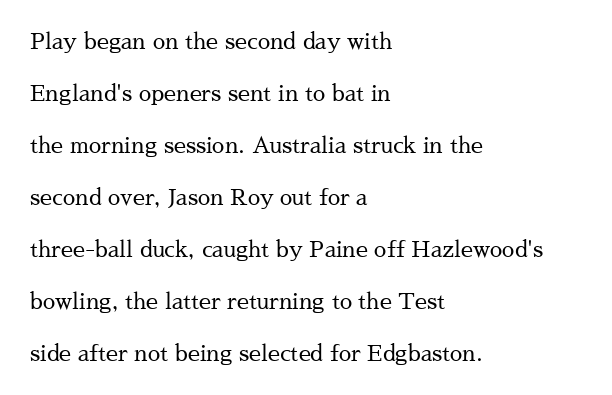
Vertical strokes here are truly vertical. Which margin do the lines hug? The left one — the right edge is uneven. These lines stand farther apart than default settings would place them. Between one letter and the next there's only the usual sliver of space. Rule under the text: the space is simply empty. Vertical stems look standard width or narrower in stroke.
